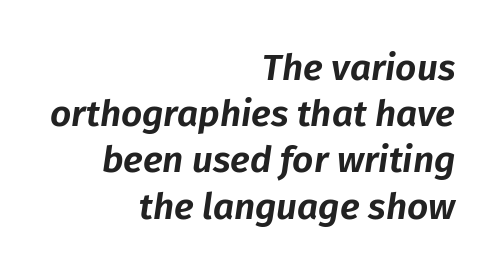
The image shows 37 px text type, italic (leaning right); set right-aligned, normal line spacing (1.25x), normal letter spacing, not underlined; low stroke contrast and a medium x-height.
